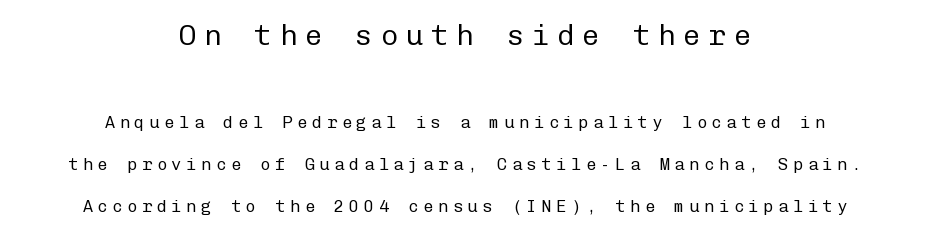
Q: Is the text bold? A: No.
Q: Is the text italic (slanted)? A: No, it is upright.
Q: Is the typeface a serif or a sans-serif typeface? A: Sans-serif.
Q: Is the text underlined? A: No.
Q: How is the paragraph aligned? A: Centered.
Q: Is the spacing between letters normal or unusually wide? A: Unusually wide.
Q: Is the spacing between lines tight, normal or loose? A: Loose.
Q: Which block of text is set in a larger size, the first (top) or the second (bottom)? A: The first (top) one.
Q: Width (condensed, normal, or wide)? A: Normal.
Q: Stroke contrast? A: Low.
Q: x-height? A: Medium.
Q: Monospaced? A: Yes.
